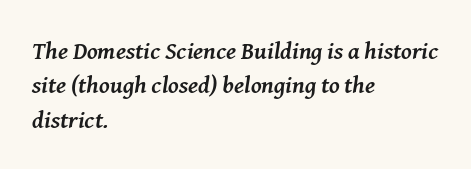
Q: Is the text bold? A: Yes.
Q: Is the text italic (slanted)? A: Yes, it leans right by about 8 degrees.
Q: Is the text underlined? A: No.
Q: How is the paragraph aligned? A: Left-aligned.
Q: Is the spacing between letters normal or unusually wide? A: Normal.
Q: Is the spacing between lines tight, normal or loose? A: Normal.
